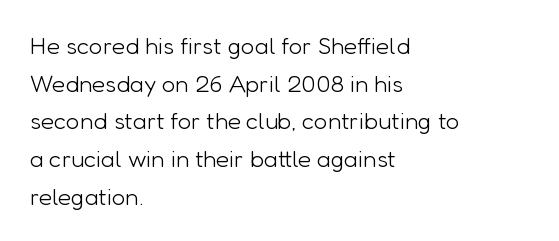
Q: Is the text bold? A: No.
Q: Is the text italic (slanted)? A: No, it is upright.
Q: Is the text underlined? A: No.
Q: How is the paragraph aligned? A: Left-aligned.
Q: Is the spacing between letters normal or unusually wide? A: Normal.
Q: Is the spacing between lines tight, normal or loose? A: Normal.
